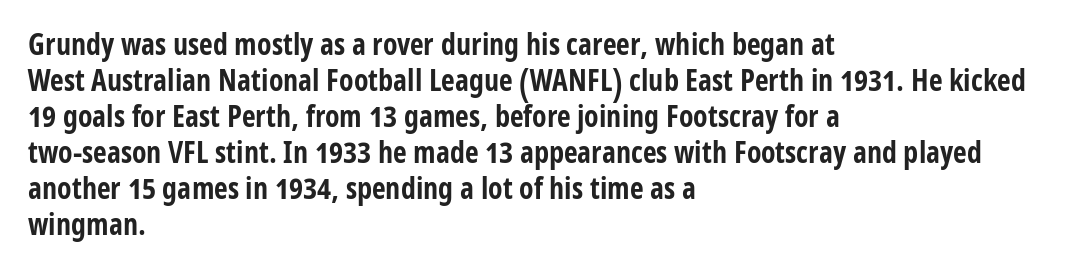
{"serif": "no", "italic": "no", "bold": "yes", "weight": "bold", "width": "condensed", "stroke_contrast": "low", "x_height": "medium", "monospaced": "no", "underline": "no", "align": "left", "line_spacing_ratio": 1.2, "letter_spacing": "normal", "letter_spacing_em": 0.0, "glyph_px": 30}
